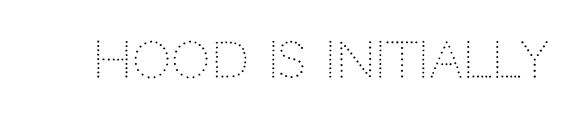
The image shows 49 px light sans-serif type, upright; set normal letter spacing, not underlined; low stroke contrast and a large x-height.
